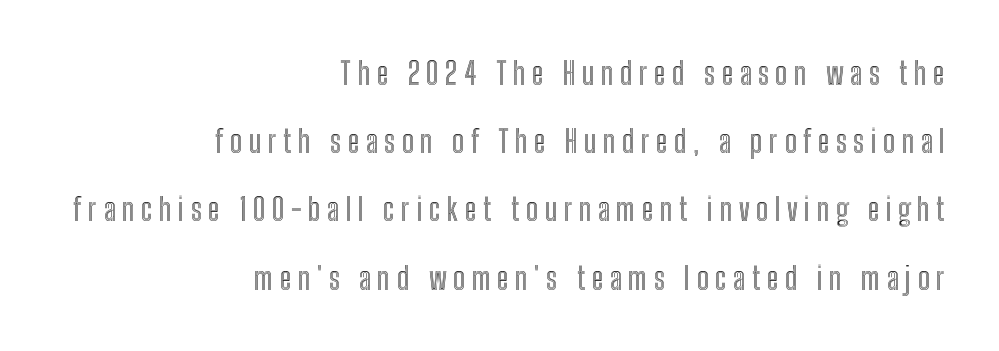
The image shows 31 px condensed type, upright; set right-aligned, loose line spacing (2.2x), unusually wide letter spacing (+0.21 em), not underlined; a medium x-height.
